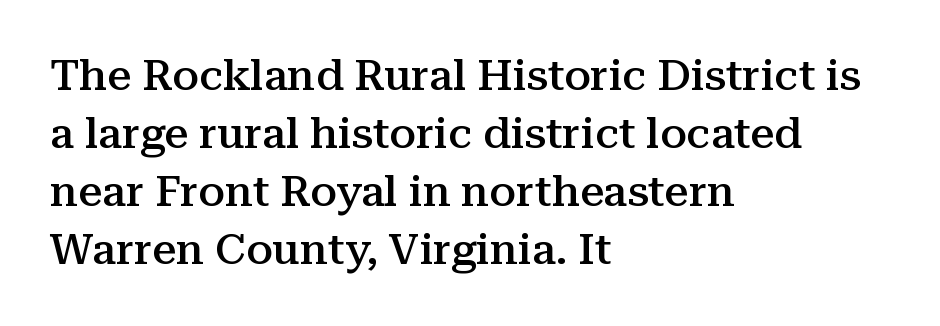
{"serif": "yes", "italic": "no", "bold": "semi", "weight": "semibold", "width": "normal", "stroke_contrast": "medium", "x_height": "medium", "monospaced": "no", "underline": "no", "align": "left", "line_spacing": "normal", "line_spacing_ratio": 1.35, "letter_spacing": "normal", "letter_spacing_em": 0.0, "glyph_px": 43}
